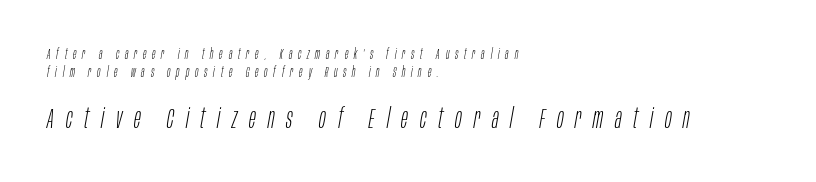
{"italic": "yes", "lean": "right", "slant_degrees": 10, "bold": "no", "weight": "light", "width": "condensed", "stroke_contrast": "low", "x_height": "large", "monospaced": "no", "underline": "no", "align": "left", "line_spacing": "normal", "line_spacing_ratio": 1.26, "letter_spacing": "wide", "letter_spacing_em": 0.42, "larger_block": "second", "size_ratio": 2.0, "glyph_px": 28}
